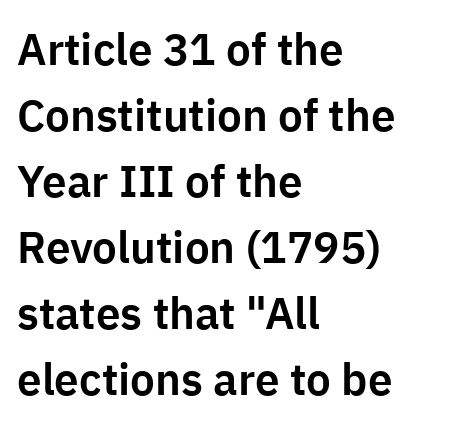
{"serif": "no", "italic": "no", "width": "normal", "stroke_contrast": "low", "x_height": "medium", "monospaced": "no", "underline": "no", "align": "left", "line_spacing": "normal", "line_spacing_ratio": 1.5, "letter_spacing": "normal", "letter_spacing_em": 0.0, "glyph_px": 44}
